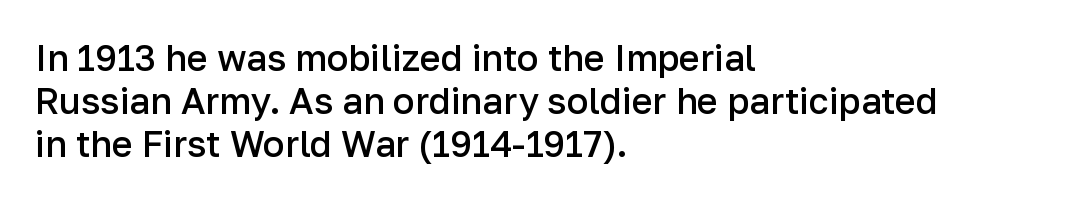
The image shows 36 px semibold sans-serif type, upright; set left-aligned, line spacing 1.2x, normal letter spacing, not underlined; low stroke contrast and a medium x-height.
